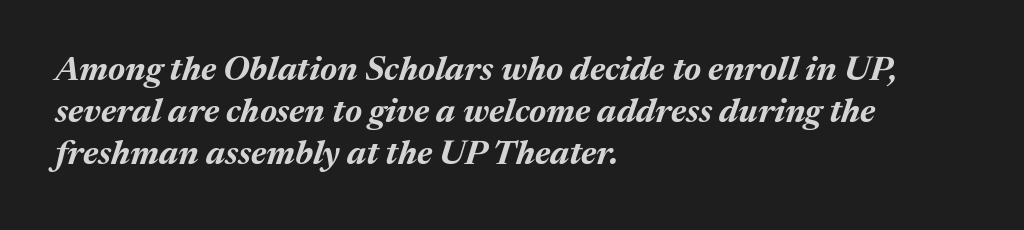
The font's italic variant was chosen for this text. Alignment: flush left. Proportional: the letters do not fall into vertical columns. This sample uses plain, unmodified letter spacing. The letters are bold, with thick, heavy strokes.
